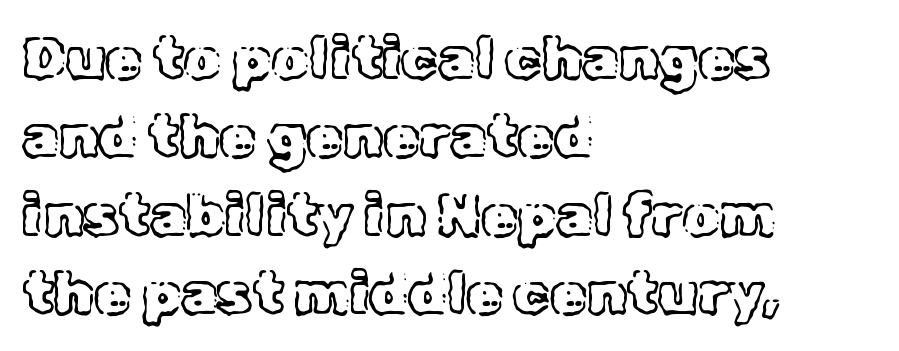
Q: Is the text italic (slanted)? A: No, it is upright.
Q: Is the text underlined? A: No.
Q: How is the paragraph aligned? A: Left-aligned.
Q: Is the spacing between letters normal or unusually wide? A: Normal.
Q: Is the spacing between lines tight, normal or loose? A: Normal.
Q: Width (condensed, normal, or wide)? A: Normal.
Q: x-height? A: Medium.
Q: Monospaced? A: No.
